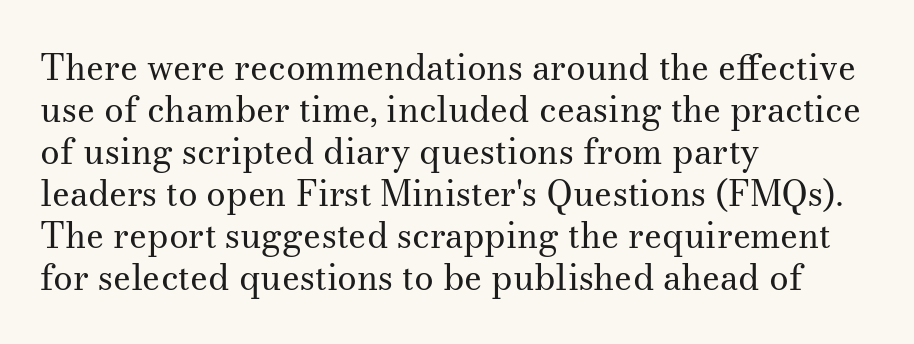
Serif or sans? Serif — the stroke terminals have little feet. Nothing unusual about the tracking: characters are spaced as the font intends. Posture: straight, roman, zero tilt. The letters advance in unequal steps, a hallmark of proportional type.
